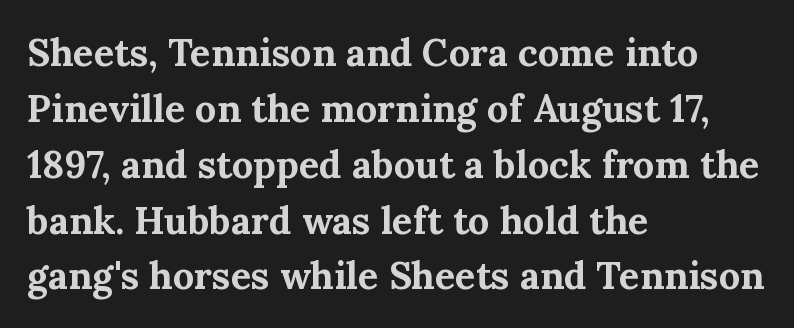
Look at the stroke-to-counter ratio: heavy, a bold. Descenders hang freely into open space. The face used here is rendered with its standard letterfit. Does the leading feel generous? No, just average. Character widths vary here, with narrow letters taking less room than wide ones.
